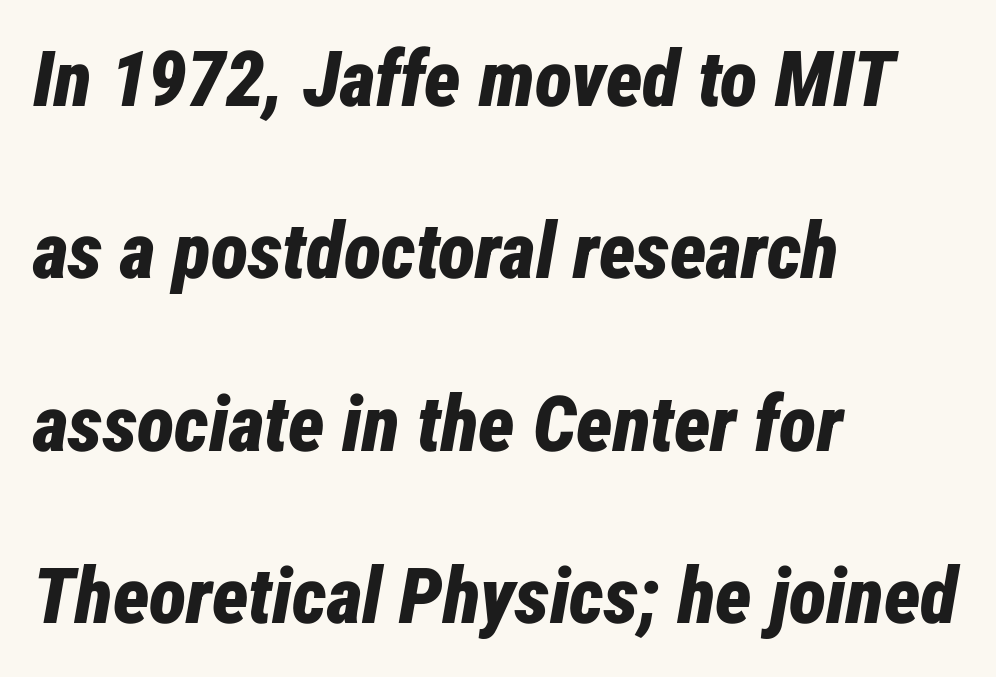
{"italic": "yes", "lean": "right", "slant_degrees": 12, "bold": "yes", "weight": "bold", "width": "condensed", "stroke_contrast": "low", "x_height": "medium", "monospaced": "no", "underline": "no", "align": "left", "line_spacing": "loose", "line_spacing_ratio": 2.21, "letter_spacing": "normal", "letter_spacing_em": 0.0, "glyph_px": 78}
